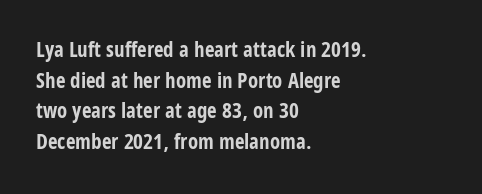
Q: Is the text bold? A: Yes.
Q: Is the text italic (slanted)? A: No, it is upright.
Q: Is the text underlined? A: No.
Q: How is the paragraph aligned? A: Left-aligned.
Q: Is the spacing between letters normal or unusually wide? A: Normal.
Q: Is the spacing between lines tight, normal or loose? A: Normal.
